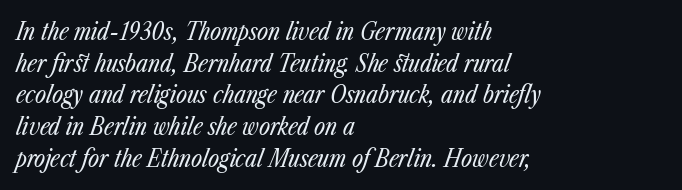
Leading matches the norm, producing a regular column. Here the glyphs are tracked normally, forming tight word shapes. Descender tails drop into unmarked territory. Weight: in the light-to-regular range. Is the block centered? No — it sits flush against the left margin. When letters slant like this, we call the style italic.
